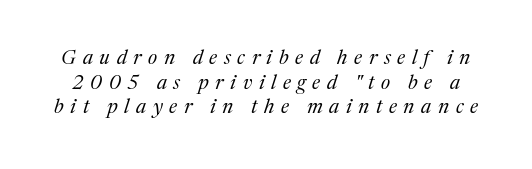
Q: Is the text bold? A: No.
Q: Is the text italic (slanted)? A: Yes, it leans right by about 17 degrees.
Q: Is the text underlined? A: No.
Q: Is the spacing between letters normal or unusually wide? A: Unusually wide.
